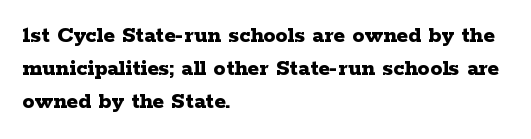
Q: Is the text bold? A: Yes.
Q: Is the text italic (slanted)? A: No, it is upright.
Q: Is the text underlined? A: No.
Q: How is the paragraph aligned? A: Left-aligned.
Q: Is the spacing between letters normal or unusually wide? A: Normal.
Q: Is the spacing between lines tight, normal or loose? A: Normal.
